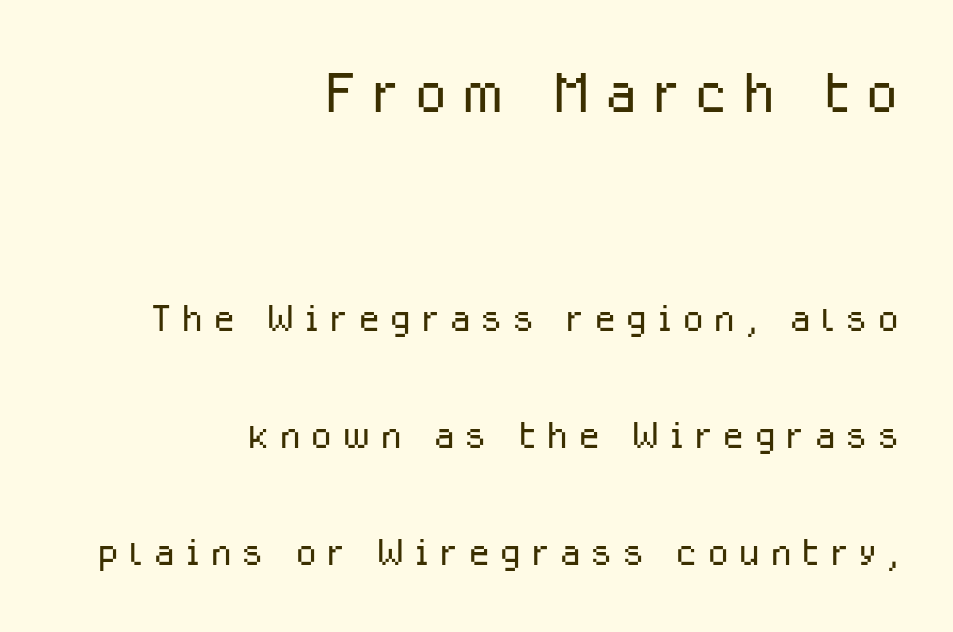
The image shows 77 px light sans-serif type, upright; set right-aligned, loose line spacing (2.29x), not underlined; the first (top) block is 1.51x larger; low stroke contrast and a medium x-height.
